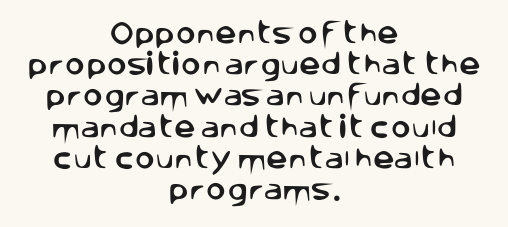
Q: Is the text italic (slanted)? A: No, it is upright.
Q: Is the text underlined? A: No.
Q: How is the paragraph aligned? A: Centered.
Q: Is the spacing between letters normal or unusually wide? A: Normal.
Q: Is the spacing between lines tight, normal or loose? A: Normal.
